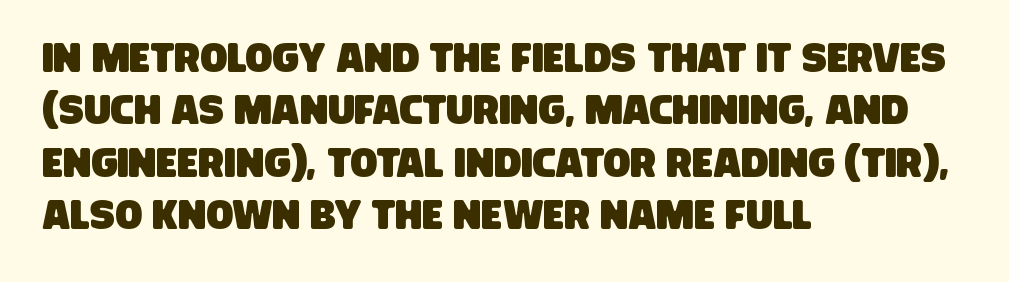
The letterforms sit shoulder to shoulder at normal distance. Each letter keeps its own natural width here, so spacing adapts to shape. Leftover space on each line is placed entirely after the last word. What's the leading like? Ordinary, nothing unusual. Check where the strokes stop: nothing finishes them off — pure sans.
